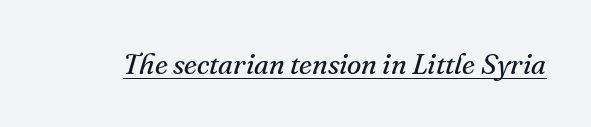
{"serif": "yes", "italic": "yes", "lean": "right", "slant_degrees": 16, "bold": "no", "weight": "regular", "width": "normal", "stroke_contrast": "medium", "x_height": "small", "monospaced": "no", "underline": "yes", "letter_spacing": "normal", "letter_spacing_em": 0.0, "glyph_px": 29}
